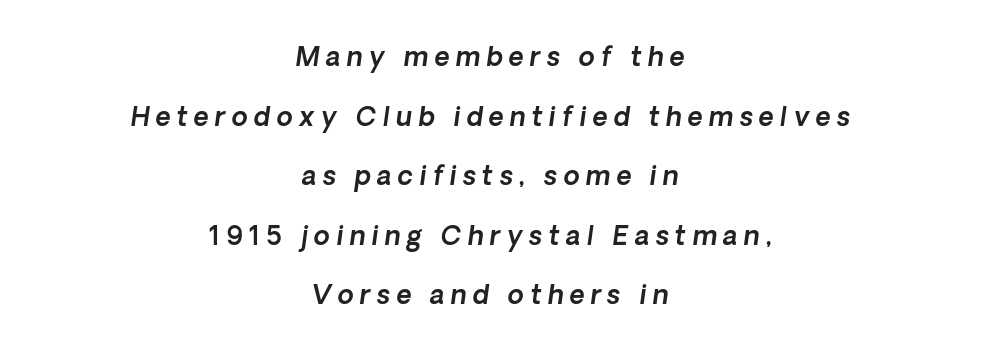
{"underline": "no", "align": "center", "line_spacing": "loose", "line_spacing_ratio": 2.29, "letter_spacing": "wide", "letter_spacing_em": 0.24, "glyph_px": 26}
